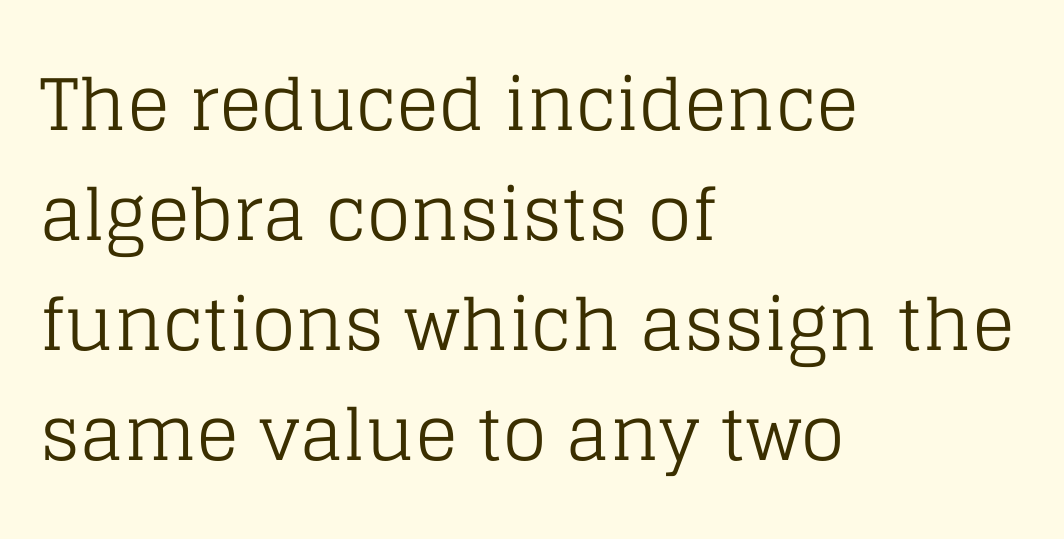
The type family on display is of the serif kind. Inter-character spacing is left at the font's built-in metrics. Style check: upright. Compared with typical paragraphs, the rows here are spaced about the same. Nobody drew a line under any word here. The letters advance in unequal steps, a hallmark of proportional type.
